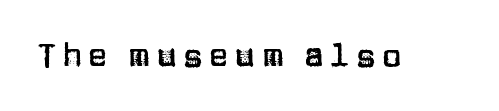
The image shows 33 px sans-serif type, upright; set not underlined; low stroke contrast and a large x-height.
